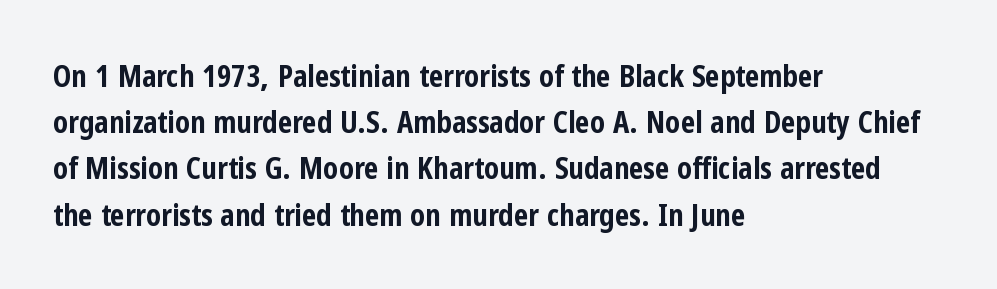
The image shows 31 px bold, condensed sans-serif type, upright; set left-aligned, normal line spacing (1.49x), normal letter spacing, not underlined; low stroke contrast and a medium x-height.
